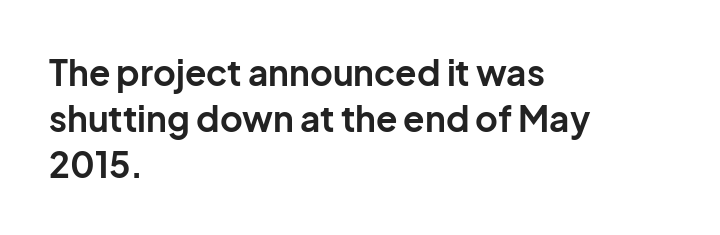
{"serif": "no", "italic": "no", "bold": "yes", "weight": "bold", "width": "normal", "stroke_contrast": "low", "x_height": "medium", "monospaced": "no", "underline": "no", "align": "left", "line_spacing": "normal", "line_spacing_ratio": 1.31, "letter_spacing": "normal", "letter_spacing_em": 0.0, "glyph_px": 35}
